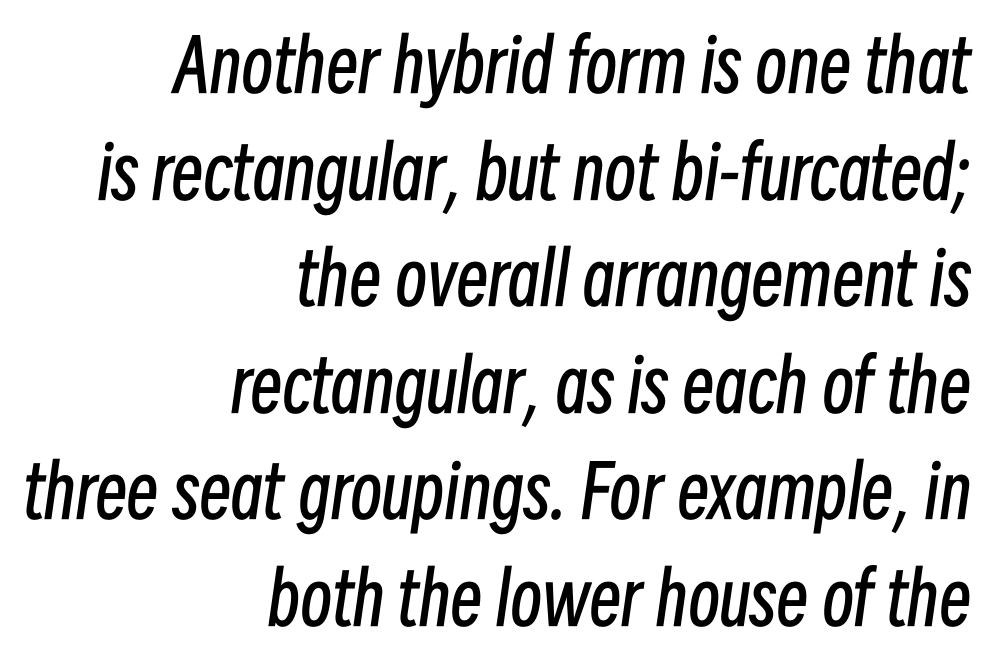
Q: Is the text bold? A: No.
Q: Is the text italic (slanted)? A: Yes, it leans right by about 8 degrees.
Q: Is the text underlined? A: No.
Q: How is the paragraph aligned? A: Right-aligned.
Q: Is the spacing between letters normal or unusually wide? A: Normal.
Q: Is the spacing between lines tight, normal or loose? A: Normal.
Q: Width (condensed, normal, or wide)? A: Condensed.
Q: Stroke contrast? A: Low.
Q: x-height? A: Medium.
Q: Monospaced? A: No.
